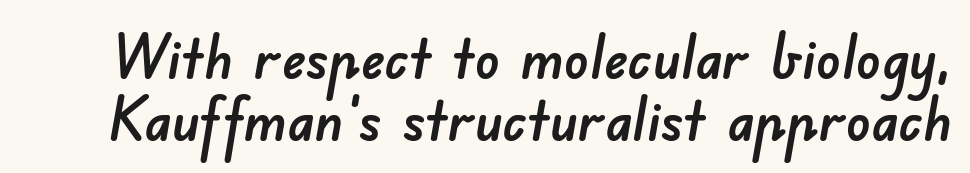
Q: Is the typeface a serif or a sans-serif typeface? A: Sans-serif.
Q: Is the text underlined? A: No.
Q: Is the spacing between letters normal or unusually wide? A: Normal.
Q: Is the spacing between lines tight, normal or loose? A: Tight.
Q: Width (condensed, normal, or wide)? A: Normal.
Q: Stroke contrast? A: Low.
Q: x-height? A: Small.
Q: Monospaced? A: No.
